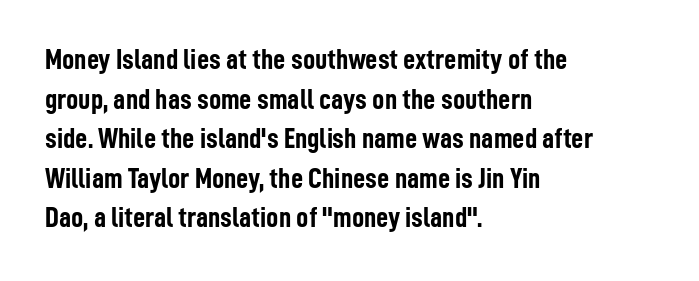
{"serif": "no", "italic": "no", "bold": "yes", "weight": "semibold", "width": "condensed", "stroke_contrast": "low", "x_height": "medium", "monospaced": "no", "underline": "no", "align": "left", "line_spacing": "normal", "line_spacing_ratio": 1.32, "letter_spacing": "normal", "letter_spacing_em": 0.0, "glyph_px": 30}
